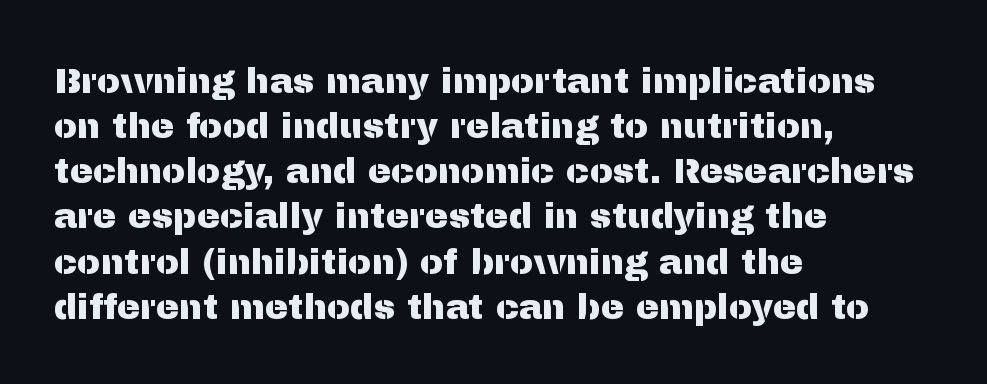
Q: Is the text italic (slanted)? A: No, it is upright.
Q: Is the typeface a serif or a sans-serif typeface? A: Sans-serif.
Q: Is the text underlined? A: No.
Q: How is the paragraph aligned? A: Left-aligned.
Q: Is the spacing between letters normal or unusually wide? A: Normal.
Q: Is the spacing between lines tight, normal or loose? A: Normal.
Q: Width (condensed, normal, or wide)? A: Normal.
Q: Stroke contrast? A: Medium.
Q: x-height? A: Medium.
Q: Monospaced? A: No.
